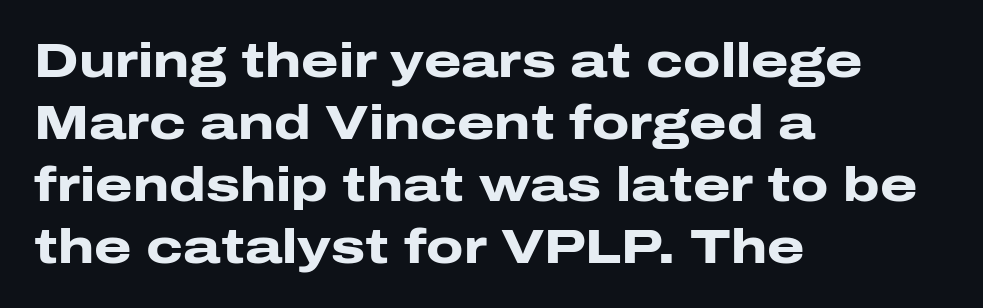
{"serif": "no", "italic": "no", "bold": "yes", "weight": "heavy", "width": "wide", "stroke_contrast": "low", "x_height": "medium", "monospaced": "no", "underline": "no", "align": "left", "line_spacing": "normal", "line_spacing_ratio": 1.29, "letter_spacing": "normal", "letter_spacing_em": 0.0, "glyph_px": 48}
